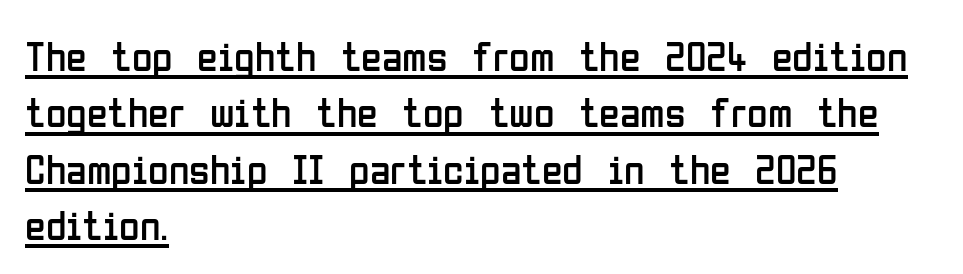
No chunkiness to these letters — they're not bold. Normally led — the rows are evenly, conventionally spaced. Varying glyph widths throughout — classic text-font behaviour. Posture: upright roman. In terms of letterspacing, this is plain default setting. The compositor pushed each line to the left boundary.
